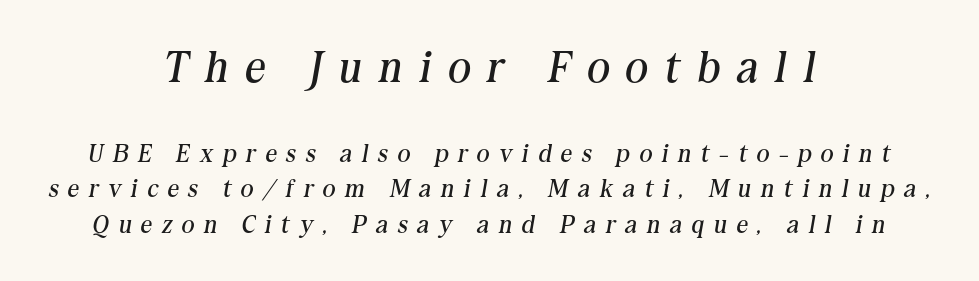
{"serif": "yes", "italic": "yes", "lean": "right", "slant_degrees": 10, "bold": "no", "weight": "regular", "width": "normal", "stroke_contrast": "medium", "x_height": "medium", "monospaced": "no", "underline": "no", "align": "center", "line_spacing": "normal", "line_spacing_ratio": 1.41, "letter_spacing": "wide", "letter_spacing_em": 0.39, "larger_block": "first", "size_ratio": 1.76, "glyph_px": 44}
